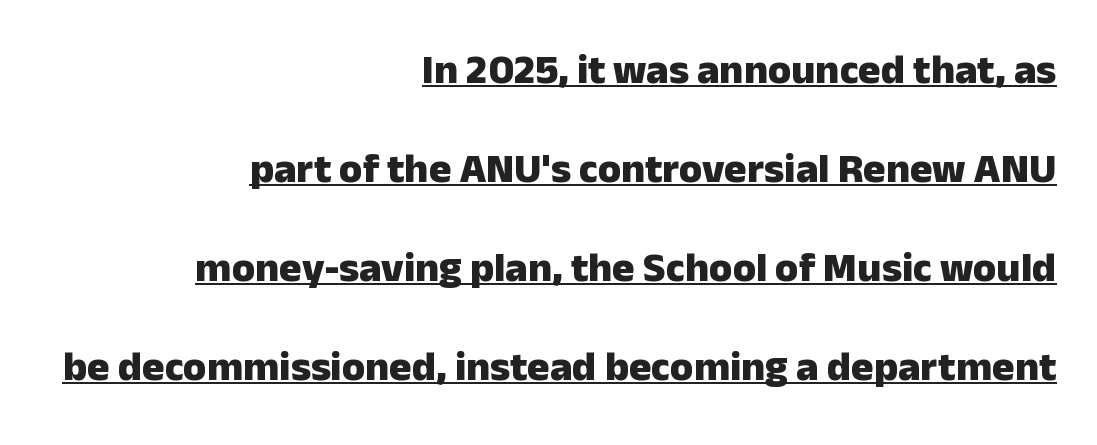
The image shows 42 px heavy sans-serif type, upright; set right-aligned, loose line spacing (2.36x), normal letter spacing, underlined; low stroke contrast and a medium x-height.
